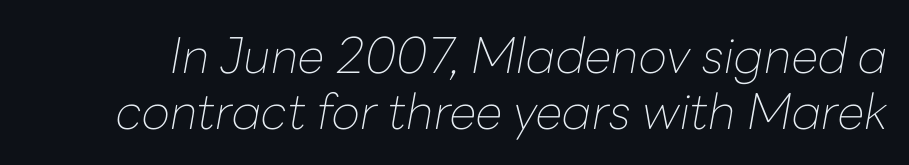
Unbolded letterforms with no extra heft. These lines huddle together more closely than default settings would place them. These lines are rendered in a variable-pitch font. The typography opts for an oblique posture over an upright one. The specimen omits any rule beneath the text block's lines. Words appear dense and cohesive because spacing is normal.
